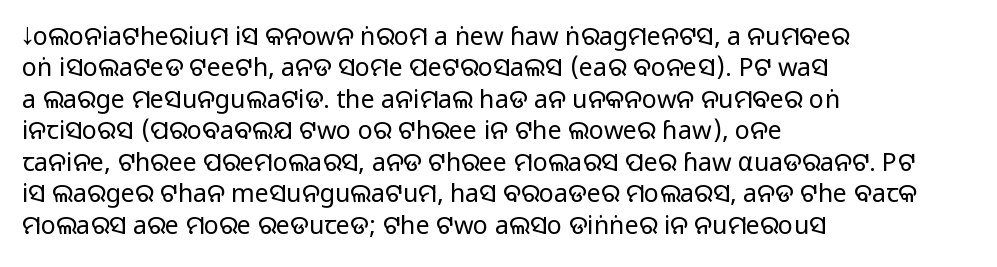
{"italic": "no", "bold": "no", "underline": "no", "align": "left", "line_spacing": "normal", "line_spacing_ratio": 1.26, "letter_spacing": "normal", "letter_spacing_em": 0.0, "glyph_px": 25}
